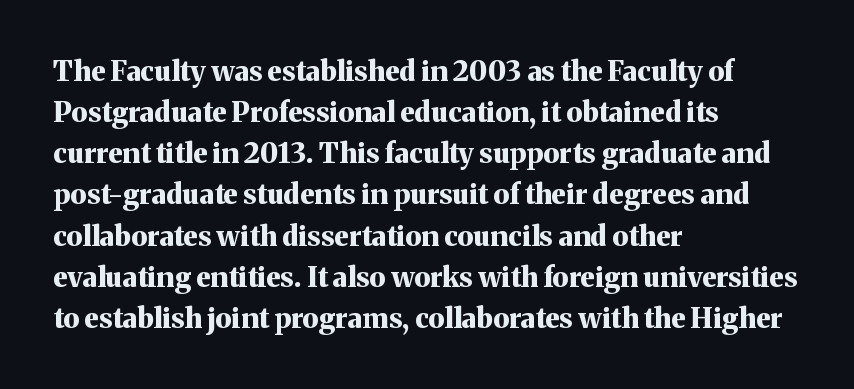
{"serif": "yes", "italic": "no", "bold": "yes", "weight": "bold", "width": "normal", "stroke_contrast": "medium", "x_height": "medium", "monospaced": "no", "underline": "no", "align": "left", "line_spacing": "normal", "line_spacing_ratio": 1.47, "letter_spacing": "normal", "letter_spacing_em": 0.0, "glyph_px": 28}
